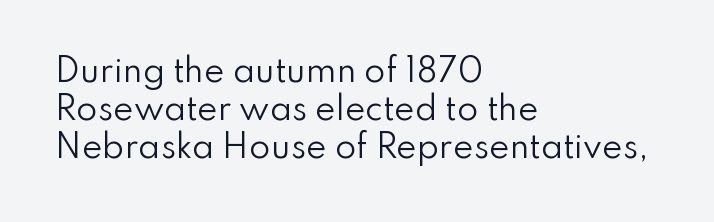
Q: Is the text bold? A: No.
Q: Is the text italic (slanted)? A: No, it is upright.
Q: Is the typeface a serif or a sans-serif typeface? A: Sans-serif.
Q: Is the text underlined? A: No.
Q: How is the paragraph aligned? A: Left-aligned.
Q: Is the spacing between letters normal or unusually wide? A: Normal.
Q: Width (condensed, normal, or wide)? A: Normal.
Q: Stroke contrast? A: Low.
Q: x-height? A: Small.
Q: Monospaced? A: No.
